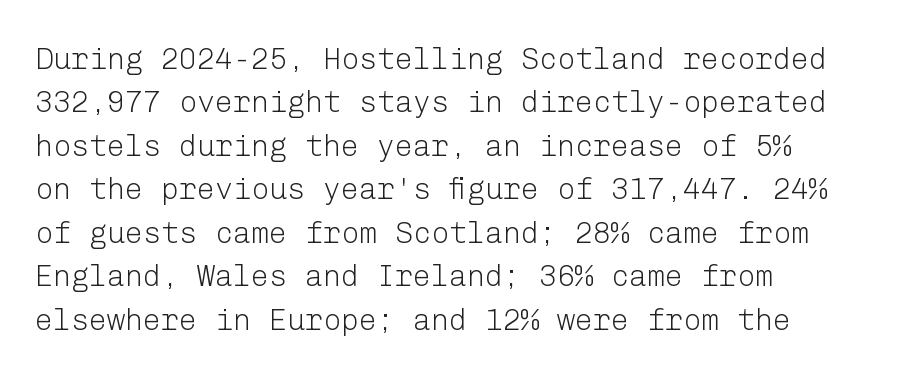
Q: Is the text bold? A: No.
Q: Is the text italic (slanted)? A: No, it is upright.
Q: Is the typeface a serif or a sans-serif typeface? A: Sans-serif.
Q: Is the text underlined? A: No.
Q: How is the paragraph aligned? A: Left-aligned.
Q: Is the spacing between letters normal or unusually wide? A: Normal.
Q: Is the spacing between lines tight, normal or loose? A: Normal.
Q: Width (condensed, normal, or wide)? A: Normal.
Q: Stroke contrast? A: Low.
Q: x-height? A: Medium.
